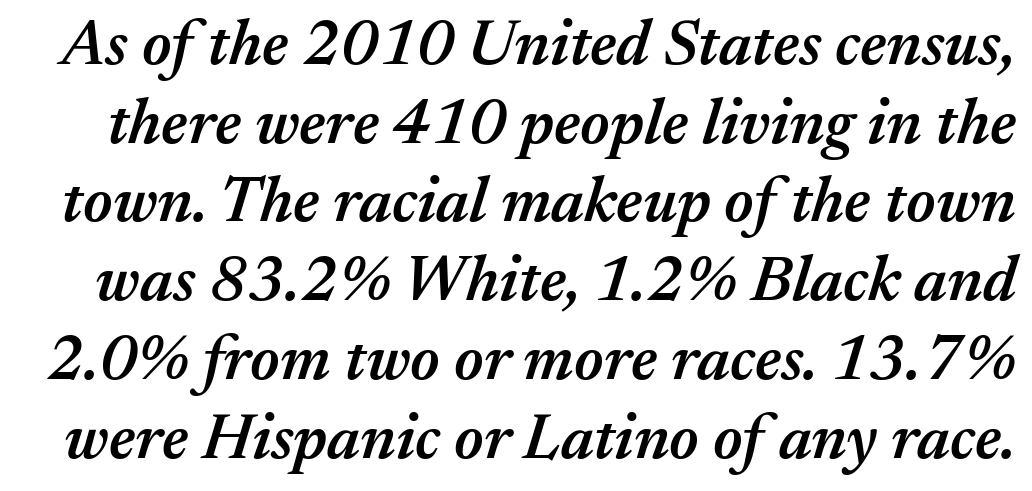
{"italic": "yes", "lean": "right", "slant_degrees": 17, "bold": "semi", "weight": "semibold", "width": "normal", "stroke_contrast": "medium", "x_height": "medium", "monospaced": "no", "underline": "no", "line_spacing_ratio": 1.23, "letter_spacing": "normal", "letter_spacing_em": 0.0, "glyph_px": 64}
